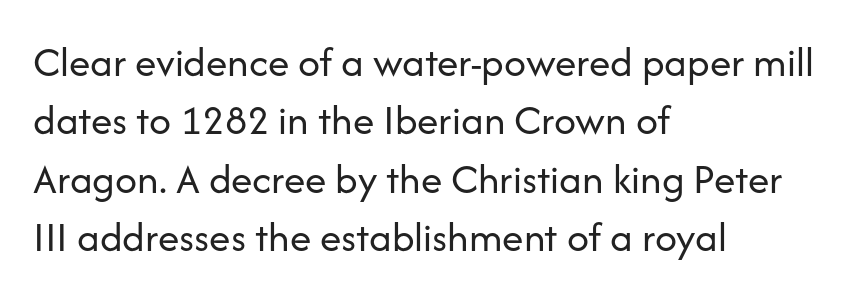
Q: Is the text bold? A: No.
Q: Is the text italic (slanted)? A: No, it is upright.
Q: Is the typeface a serif or a sans-serif typeface? A: Sans-serif.
Q: Is the text underlined? A: No.
Q: How is the paragraph aligned? A: Left-aligned.
Q: Is the spacing between letters normal or unusually wide? A: Normal.
Q: Is the spacing between lines tight, normal or loose? A: Normal.
Q: Width (condensed, normal, or wide)? A: Normal.
Q: Stroke contrast? A: Low.
Q: x-height? A: Medium.
Q: Monospaced? A: No.
